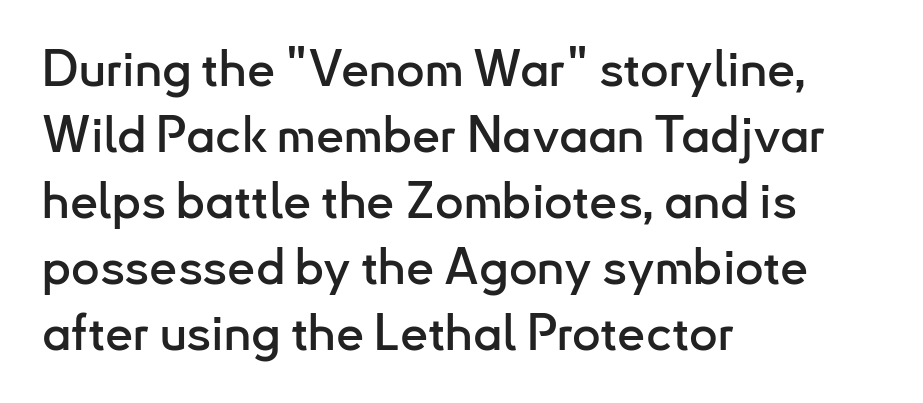
The image shows 50 px sans-serif type, upright; set left-aligned, normal line spacing (1.32x), normal letter spacing, not underlined; low stroke contrast and a small x-height.
